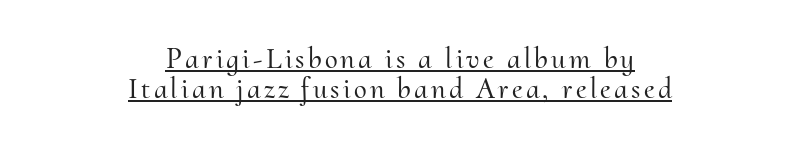
{"serif": "yes", "italic": "no", "width": "normal", "stroke_contrast": "medium", "x_height": "small", "monospaced": "no", "underline": "yes", "align": "center", "line_spacing": "tight", "line_spacing_ratio": 1.03, "glyph_px": 29}
